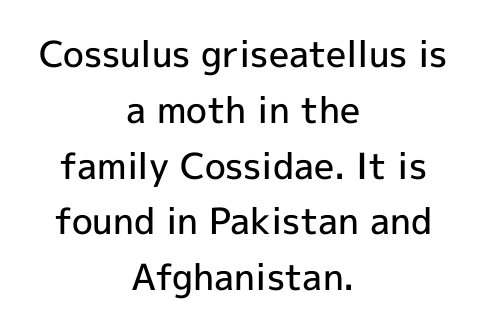
{"serif": "no", "italic": "no", "bold": "semi", "weight": "semibold", "width": "normal", "x_height": "medium", "monospaced": "no", "underline": "no", "align": "center", "line_spacing": "normal", "line_spacing_ratio": 1.55, "letter_spacing": "normal", "letter_spacing_em": 0.0, "glyph_px": 36}
